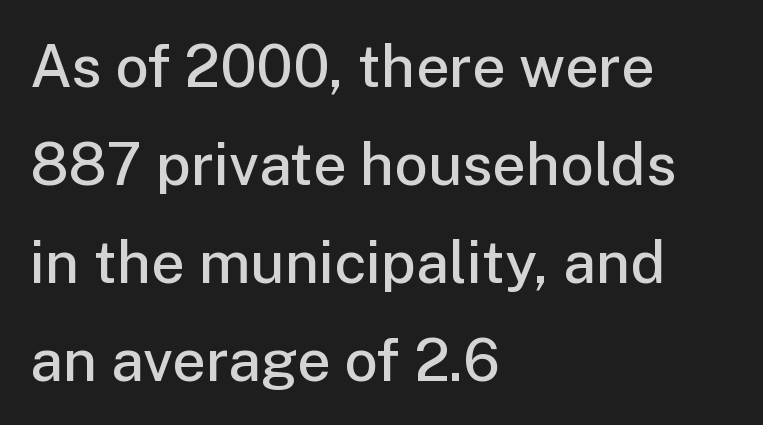
Q: Is the text bold? A: Semi-bold.
Q: Is the text italic (slanted)? A: No, it is upright.
Q: Is the typeface a serif or a sans-serif typeface? A: Sans-serif.
Q: Is the text underlined? A: No.
Q: How is the paragraph aligned? A: Left-aligned.
Q: Is the spacing between letters normal or unusually wide? A: Normal.
Q: Is the spacing between lines tight, normal or loose? A: Normal.
Q: Width (condensed, normal, or wide)? A: Normal.
Q: Stroke contrast? A: Low.
Q: x-height? A: Medium.
Q: Monospaced? A: No.
